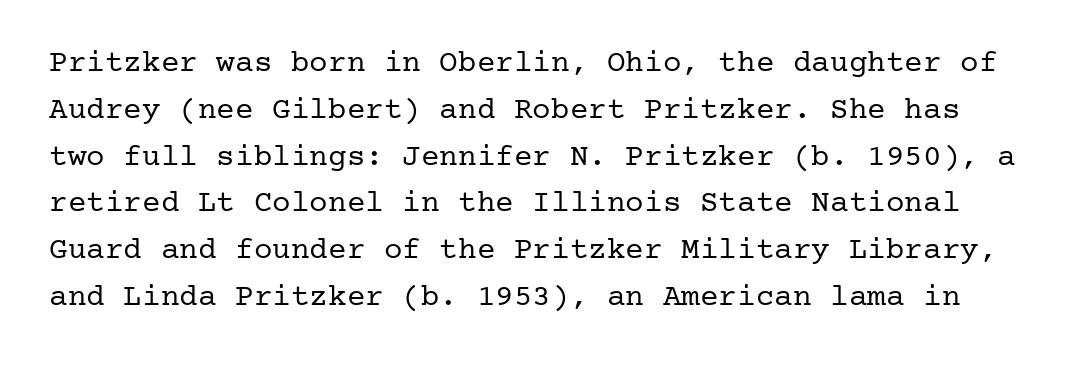
This is not heavy type; no bold has been used. Line spacing here is normal. The space directly below the letters is spotless. Does the lettering tilt? It doesn't — this is upright. Compared with typical body copy, the letter spacing here is the same.
